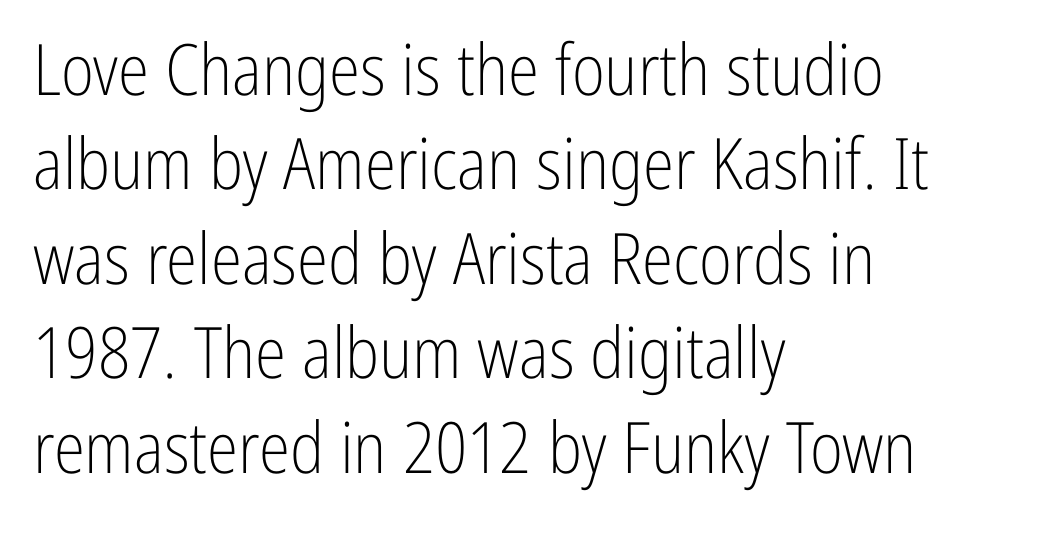
Is the letter spacing exaggerated? No — it looks like the ordinary default. Character widths vary here, with narrow letters taking less room than wide ones. The compositor pushed each line to the left boundary. Upright lettering throughout.
